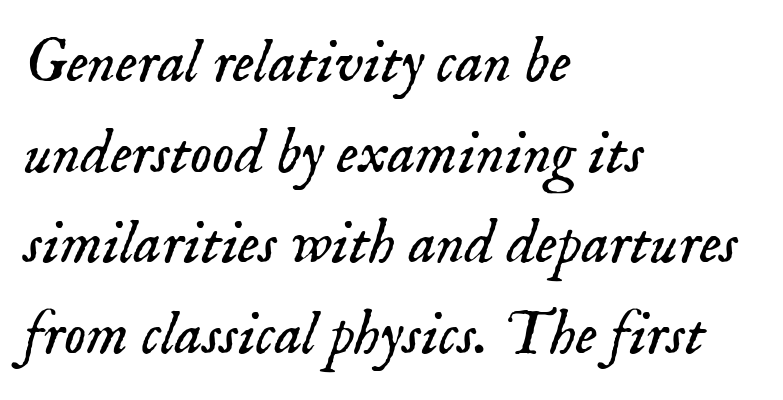
The image shows 62 px light serif type, italic (leaning right); set left-aligned, normal line spacing (1.46x), normal letter spacing, not underlined; low stroke contrast and a small x-height.
